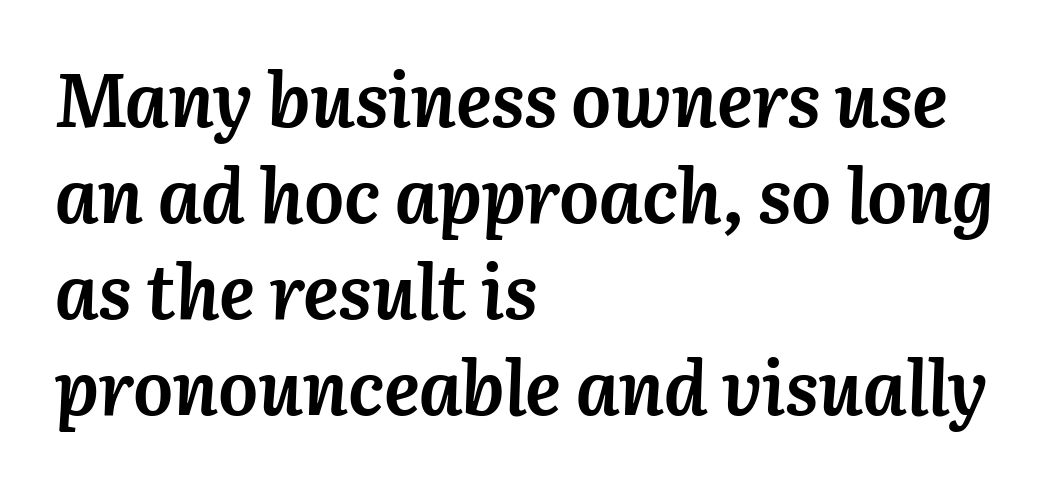
Q: Is the text bold? A: Yes.
Q: Is the text italic (slanted)? A: Yes, it leans right by about 3 degrees.
Q: Is the text underlined? A: No.
Q: How is the paragraph aligned? A: Left-aligned.
Q: Is the spacing between letters normal or unusually wide? A: Normal.
Q: Is the spacing between lines tight, normal or loose? A: Normal.
Q: Width (condensed, normal, or wide)? A: Normal.
Q: Stroke contrast? A: Medium.
Q: x-height? A: Medium.
Q: Monospaced? A: No.
